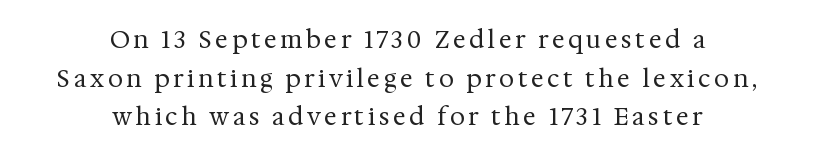
Q: Is the text bold? A: No.
Q: Is the text italic (slanted)? A: No, it is upright.
Q: Is the text underlined? A: No.
Q: How is the paragraph aligned? A: Centered.
Q: Is the spacing between lines tight, normal or loose? A: Normal.
